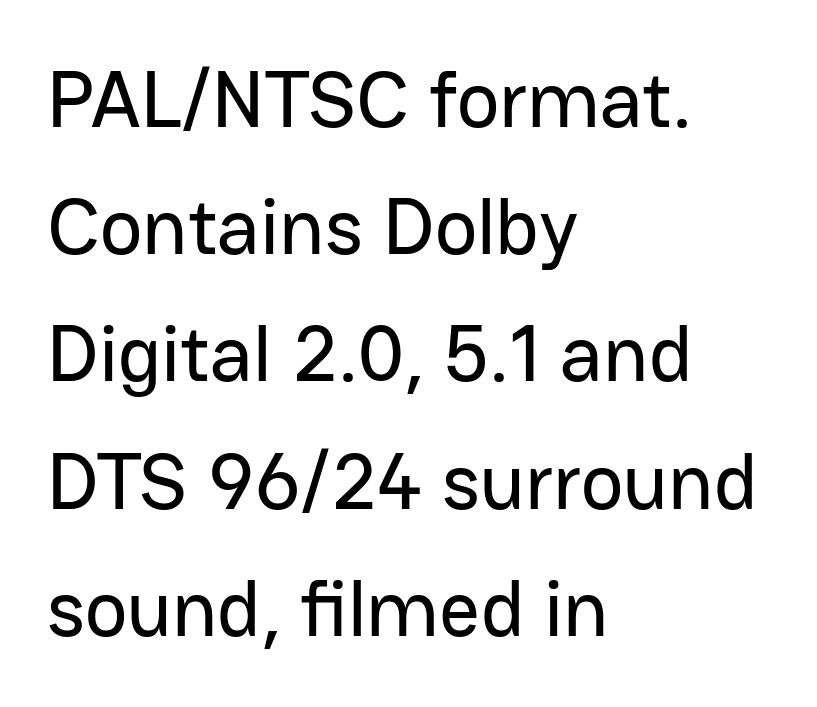
{"serif": "no", "italic": "no", "width": "normal", "stroke_contrast": "low", "x_height": "medium", "monospaced": "no", "underline": "no", "align": "left", "line_spacing": "normal", "line_spacing_ratio": 1.59, "letter_spacing": "normal", "letter_spacing_em": 0.0, "glyph_px": 80}
